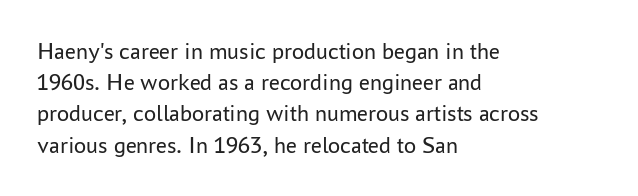
The ragged edge is on the right, which tells us the setting is flush left. The passage shown is not underscored anywhere. These lines were composed using upright roman letters. This sample uses plain, unmodified letter spacing. Reading down the column, the eye jumps a familiar distance to each next line.
